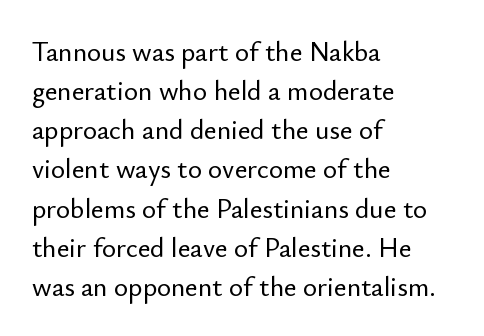
Evenly set lines give the paragraph a standard silhouette. What stands out about the letter spacing? Nothing — it is the standard amount. Glance below the letters and you will spot only blank space. The compositor pushed each line to the left boundary. The axis of the letterforms is exactly vertical.
